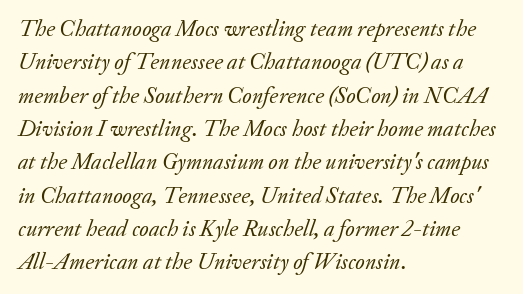
Alignment: flush left. The passage shown is not bold in any degree. Students, note that the glyphs here touch the page at normal intervals. Posture: slanted. The passage shown is not underscored anywhere. In terms of leading, this rendering sits right in the middle.
